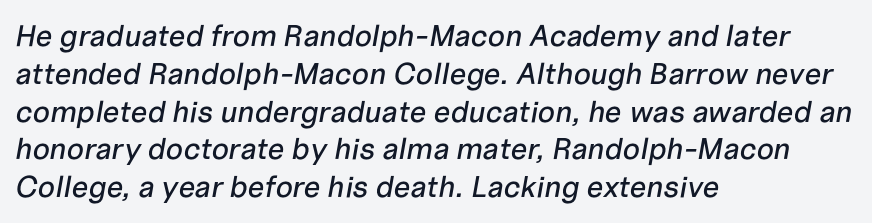
Emphasis-style slanted type is in use. These lines are set flush left with a ragged right edge. You could not count columns in this text — the font is proportionally spaced. Observe the ordinary spacing: letters are neighbours, not strangers. A normal amount of white space separates one row of letters from the next.
